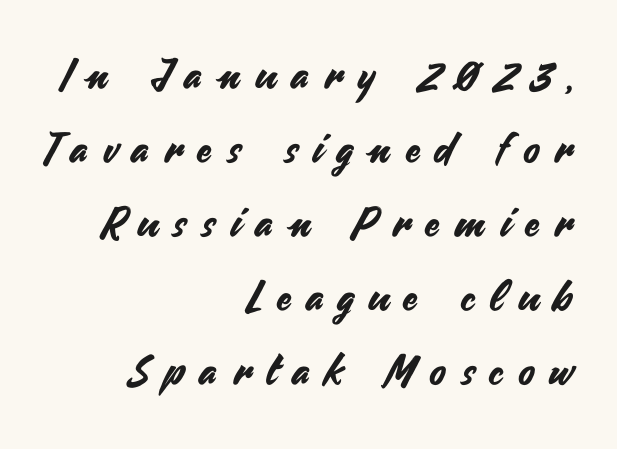
Q: Is the text italic (slanted)? A: Yes.
Q: Is the typeface a serif or a sans-serif typeface? A: Sans-serif.
Q: Is the text underlined? A: No.
Q: How is the paragraph aligned? A: Right-aligned.
Q: Is the spacing between letters normal or unusually wide? A: Unusually wide.
Q: Width (condensed, normal, or wide)? A: Normal.
Q: Stroke contrast? A: Medium.
Q: x-height? A: Small.
Q: Monospaced? A: No.
